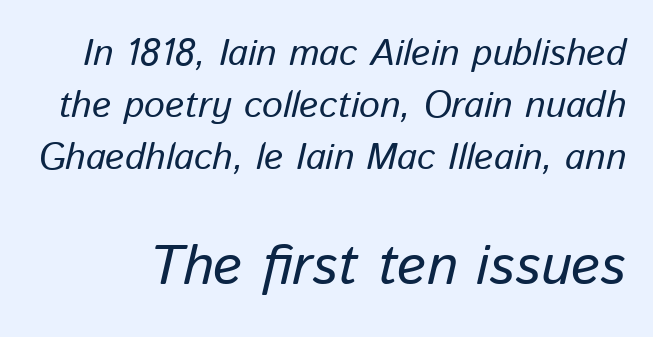
The image shows 56 px regular-weight type, italic (leaning right); set normal line spacing (1.4x), normal letter spacing, not underlined; the second (bottom) block is 1.51x larger; low stroke contrast and a medium x-height.
